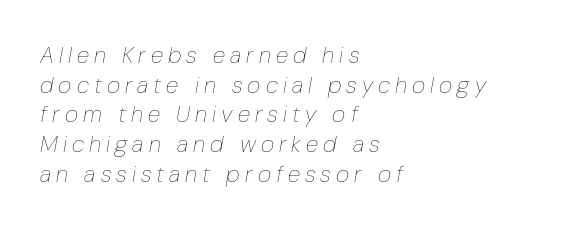
The image shows 23 px text type, italic (leaning right); set left-aligned, normal line spacing (1.29x), unusually wide letter spacing (+0.22 em), not underlined.
